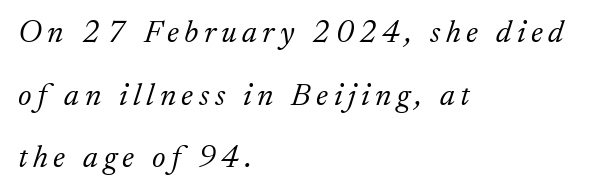
The image shows 32 px light serif type, italic (leaning right); set left-aligned, loose line spacing (1.96x), not underlined; low stroke contrast and a small x-height.
